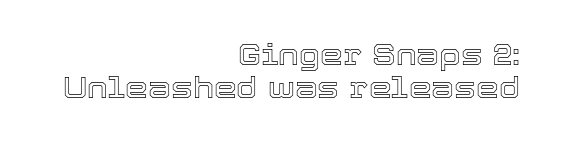
The image shows 29 px text type, upright; set right-aligned, tight line spacing (1.15x), normal letter spacing, not underlined; a medium x-height.
